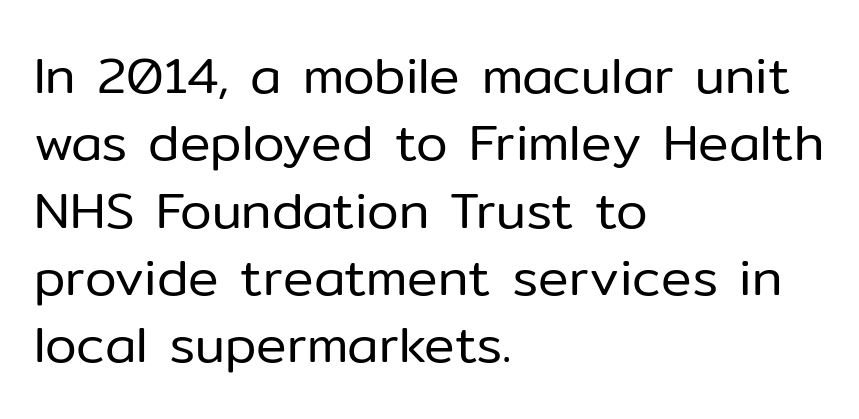
The weight tops out at a normal text grade. Normally led — the rows are evenly, conventionally spaced. If you drew a line through each stem, it would be perfectly vertical. Is this a fixed-width face? No — the glyphs have proportional, varying widths. Note: no serifs on the glyphs.
